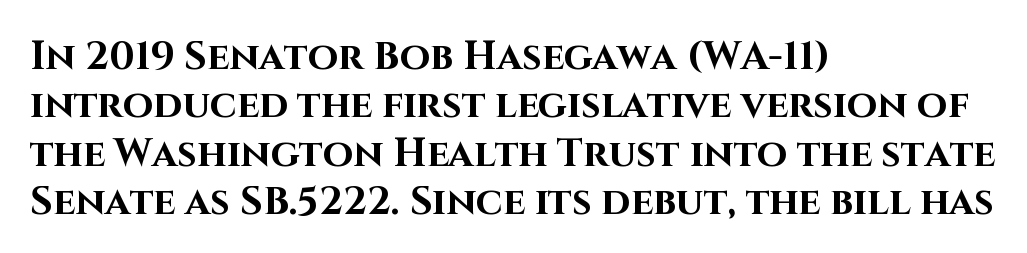
Q: Is the text bold? A: Yes.
Q: Is the text italic (slanted)? A: No, it is upright.
Q: Is the typeface a serif or a sans-serif typeface? A: Sans-serif.
Q: Is the text underlined? A: No.
Q: How is the paragraph aligned? A: Left-aligned.
Q: Is the spacing between letters normal or unusually wide? A: Normal.
Q: Width (condensed, normal, or wide)? A: Normal.
Q: Stroke contrast? A: High.
Q: x-height? A: Large.
Q: Monospaced? A: No.
